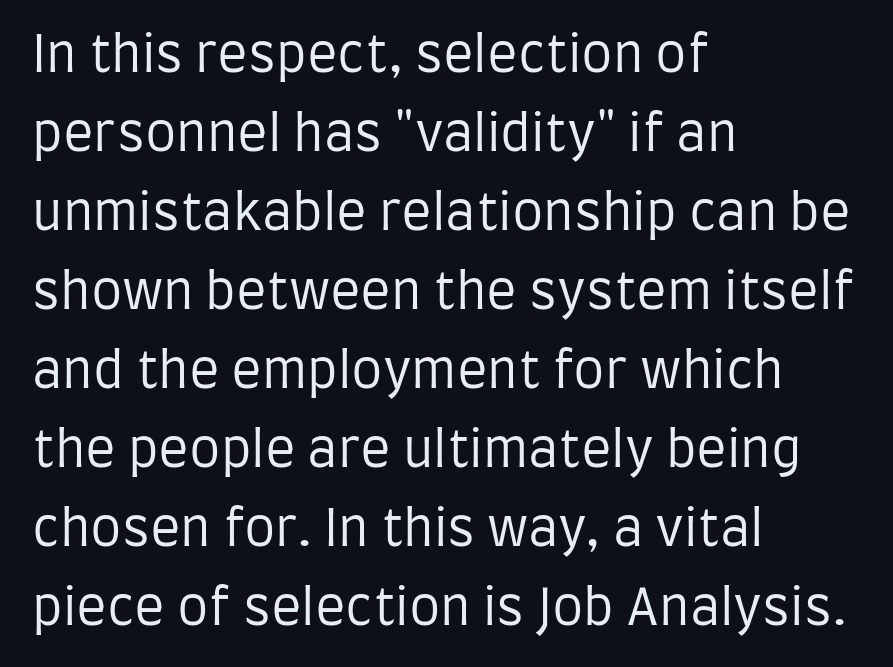
{"serif": "no", "italic": "no", "bold": "no", "weight": "regular", "width": "condensed", "stroke_contrast": "low", "x_height": "large", "monospaced": "no", "underline": "no", "align": "left", "line_spacing": "normal", "line_spacing_ratio": 1.58, "letter_spacing": "normal", "letter_spacing_em": 0.0, "glyph_px": 50}
